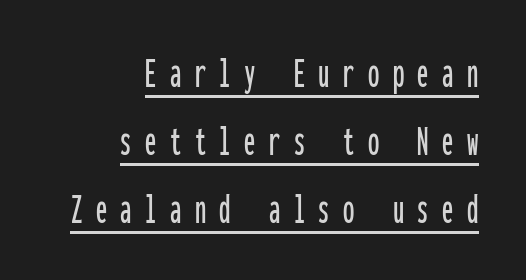
{"serif": "no", "italic": "no", "width": "condensed", "stroke_contrast": "low", "x_height": "medium", "monospaced": "yes", "underline": "yes", "align": "right", "line_spacing": "normal", "line_spacing_ratio": 1.51, "letter_spacing": "wide", "letter_spacing_em": 0.3, "glyph_px": 45}
